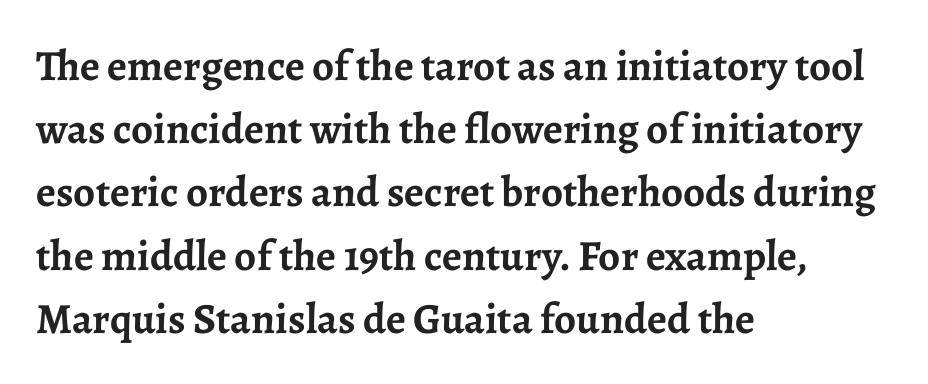
Q: Is the text bold? A: Yes.
Q: Is the text italic (slanted)? A: No, it is upright.
Q: Is the typeface a serif or a sans-serif typeface? A: Serif.
Q: Is the text underlined? A: No.
Q: How is the paragraph aligned? A: Left-aligned.
Q: Is the spacing between letters normal or unusually wide? A: Normal.
Q: Is the spacing between lines tight, normal or loose? A: Normal.
Q: Width (condensed, normal, or wide)? A: Normal.
Q: Stroke contrast? A: Low.
Q: x-height? A: Medium.
Q: Monospaced? A: No.
